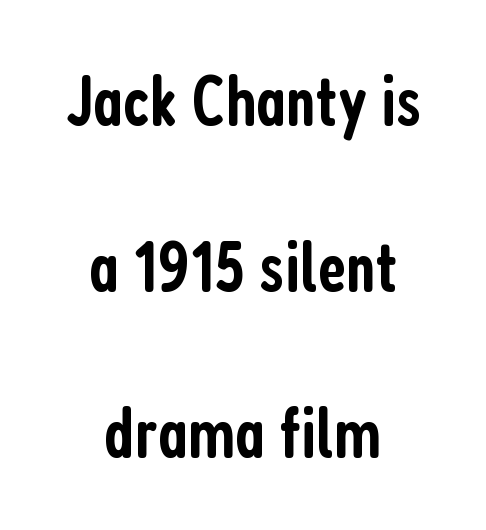
In terms of posture, this sample is upright. This sample trades compactness for vertical openness between lines. The face used here is a sans, in the tradition of grotesques and geometrics. Note the varied advance widths — an 'i' is clearly narrower than an 'm'.
